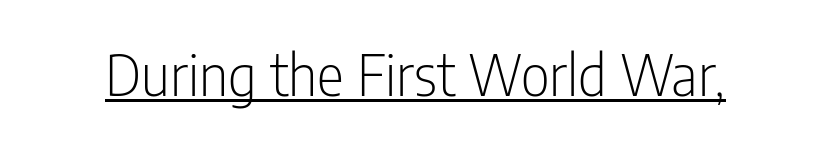
The image shows 57 px light, condensed sans-serif type, upright; set normal letter spacing, underlined; low stroke contrast and a medium x-height.
